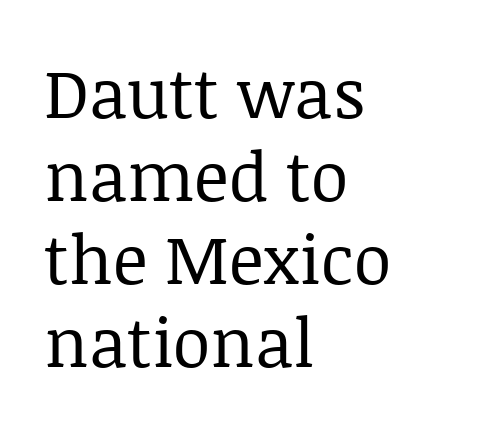
{"serif": "yes", "italic": "no", "bold": "no", "weight": "regular", "width": "normal", "stroke_contrast": "low", "x_height": "large", "monospaced": "no", "underline": "no", "align": "left", "line_spacing_ratio": 1.22, "letter_spacing": "normal", "letter_spacing_em": 0.0, "glyph_px": 68}
